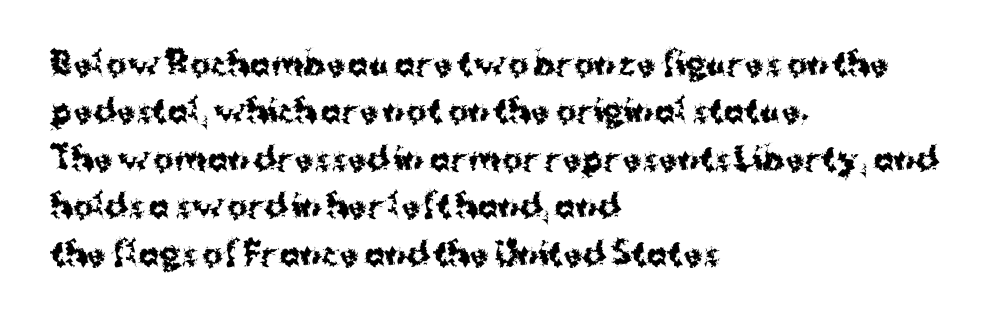
The image shows 31 px bold sans-serif type, upright; set left-aligned, normal line spacing (1.53x), normal letter spacing, not underlined; medium stroke contrast and a medium x-height.
